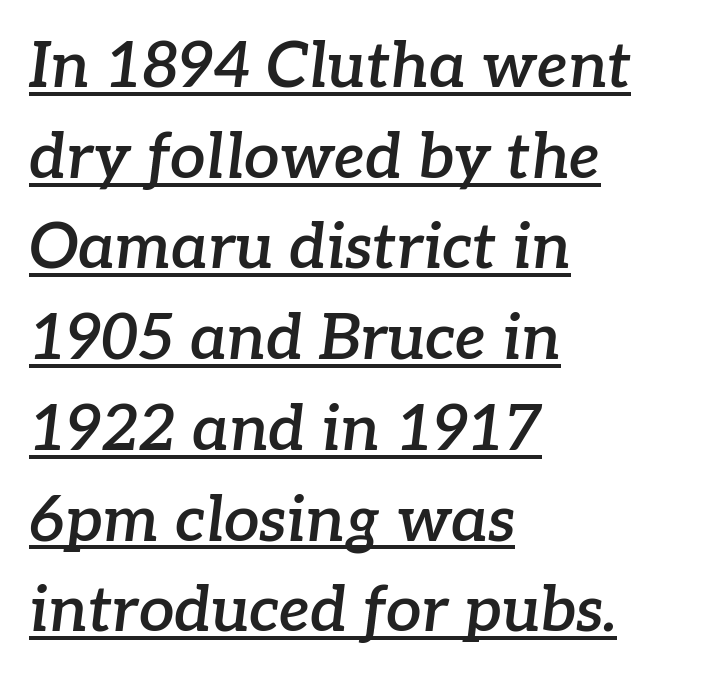
Q: Is the text bold? A: Semi-bold.
Q: Is the text italic (slanted)? A: Yes, it leans right by about 7 degrees.
Q: Is the typeface a serif or a sans-serif typeface? A: Serif.
Q: Is the text underlined? A: Yes.
Q: How is the paragraph aligned? A: Left-aligned.
Q: Is the spacing between letters normal or unusually wide? A: Normal.
Q: Is the spacing between lines tight, normal or loose? A: Normal.
Q: Width (condensed, normal, or wide)? A: Normal.
Q: Stroke contrast? A: Low.
Q: x-height? A: Medium.
Q: Monospaced? A: No.
